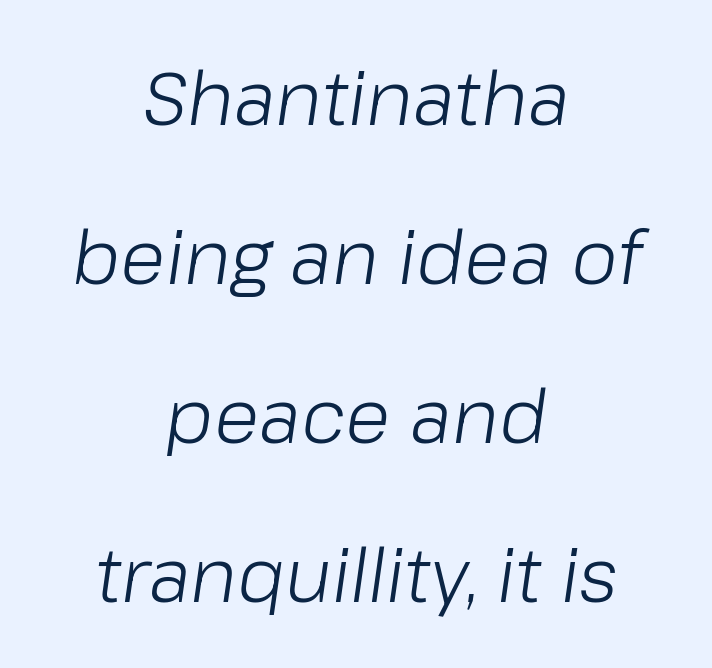
Q: Is the text bold? A: No.
Q: Is the text italic (slanted)? A: Yes, it leans right by about 8 degrees.
Q: Is the text underlined? A: No.
Q: How is the paragraph aligned? A: Centered.
Q: Is the spacing between letters normal or unusually wide? A: Normal.
Q: Is the spacing between lines tight, normal or loose? A: Loose.
Q: Width (condensed, normal, or wide)? A: Normal.
Q: Stroke contrast? A: Low.
Q: x-height? A: Medium.
Q: Monospaced? A: No.
